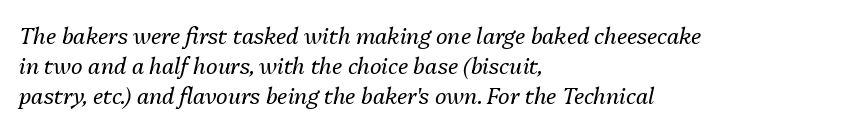
{"italic": "yes", "lean": "right", "slant_degrees": 13, "bold": "no", "underline": "no", "align": "left", "line_spacing": "normal", "line_spacing_ratio": 1.36, "letter_spacing": "normal", "letter_spacing_em": 0.0, "glyph_px": 22}
